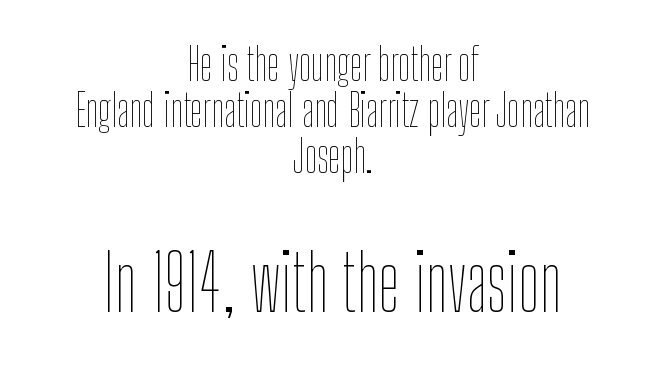
One glance says dense: line gaps are narrower than usual. You get the small type first, then a jump to larger type. Quick note: underline off. The lettering holds an erect, upright posture throughout. Observe the ordinary spacing: letters are neighbours, not strangers. You could not count columns in this text — the font is proportionally spaced.
